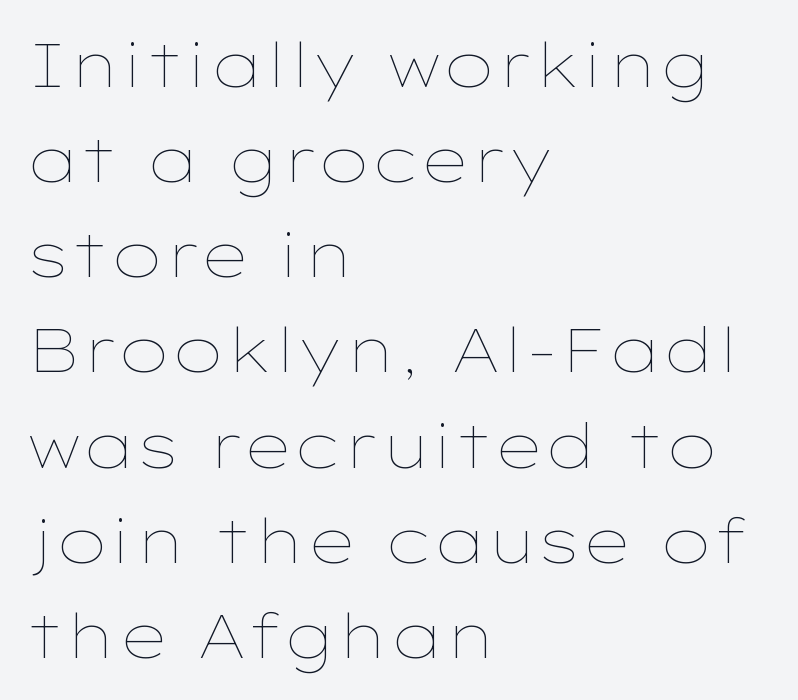
{"italic": "no", "bold": "no", "weight": "thin", "width": "wide", "stroke_contrast": "low", "x_height": "medium", "monospaced": "no", "underline": "no", "align": "left", "line_spacing": "normal", "line_spacing_ratio": 1.56, "letter_spacing": "normal", "letter_spacing_em": 0.0, "glyph_px": 61}
